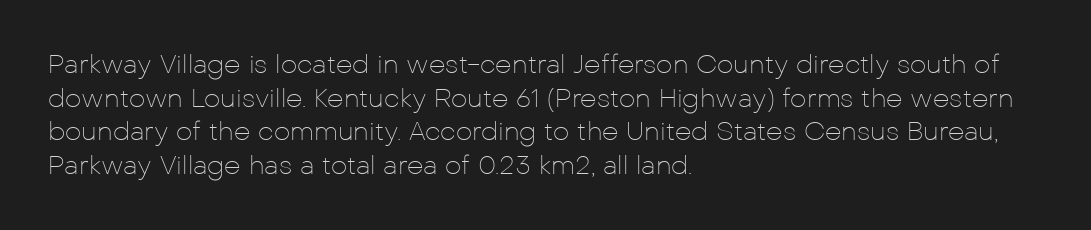
Interline gaps are of average width in this sample. In terms of posture, this sample is upright. Teacher's note: observe the even left margin — that is flush-left alignment. The cut favours lightness, reaching ordinary text weight at its darkest.
